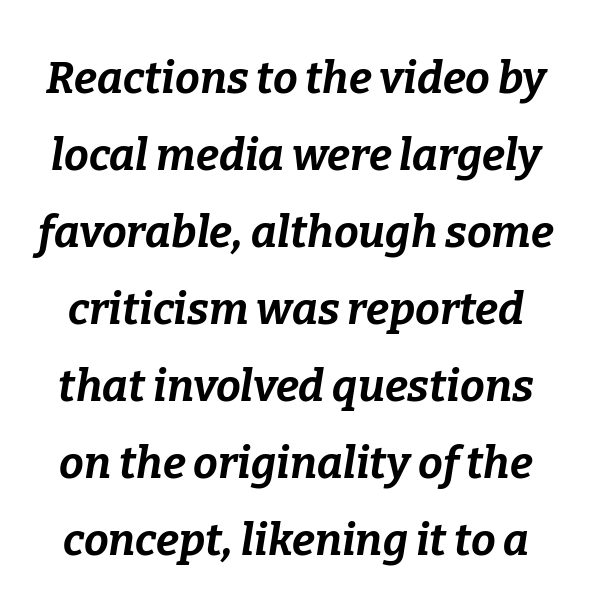
Q: Is the text bold? A: Yes.
Q: Is the text italic (slanted)? A: Yes, it leans right by about 9 degrees.
Q: Is the text underlined? A: No.
Q: Is the spacing between letters normal or unusually wide? A: Normal.
Q: Width (condensed, normal, or wide)? A: Normal.
Q: Stroke contrast? A: Low.
Q: x-height? A: Medium.
Q: Monospaced? A: No.
